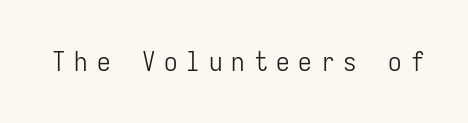
Rule under the text: the space is simply empty. The face used here is rendered with a markedly widened letterfit. Does the lettering tilt? It doesn't — this is upright. Letters have the restrained weight of plain body copy at most.
